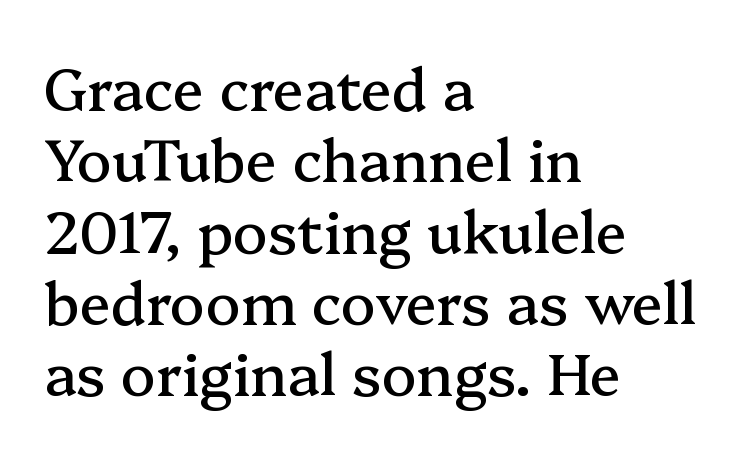
Q: Is the text italic (slanted)? A: No, it is upright.
Q: Is the typeface a serif or a sans-serif typeface? A: Serif.
Q: Is the text underlined? A: No.
Q: How is the paragraph aligned? A: Left-aligned.
Q: Is the spacing between letters normal or unusually wide? A: Normal.
Q: Width (condensed, normal, or wide)? A: Normal.
Q: Stroke contrast? A: Medium.
Q: x-height? A: Medium.
Q: Monospaced? A: No.
